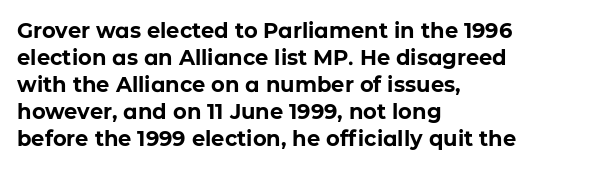
The image shows 21 px bold type, upright; set left-aligned, normal line spacing (1.29x), normal letter spacing, not underlined.
